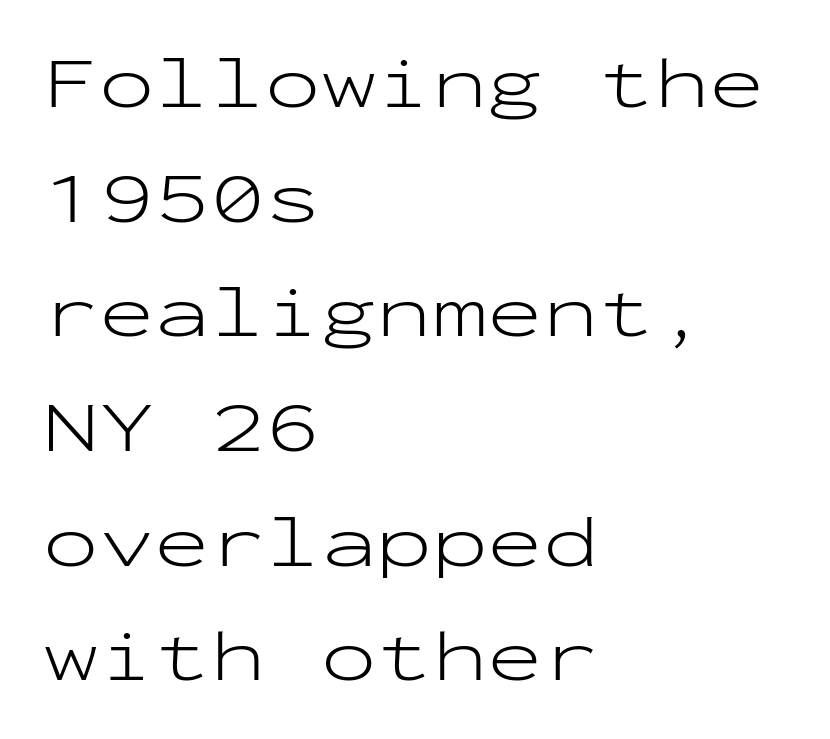
Q: Is the text bold? A: No.
Q: Is the text italic (slanted)? A: No, it is upright.
Q: Is the typeface a serif or a sans-serif typeface? A: Sans-serif.
Q: Is the text underlined? A: No.
Q: How is the paragraph aligned? A: Left-aligned.
Q: Is the spacing between letters normal or unusually wide? A: Normal.
Q: Is the spacing between lines tight, normal or loose? A: Normal.
Q: Width (condensed, normal, or wide)? A: Wide.
Q: Stroke contrast? A: Low.
Q: x-height? A: Medium.
Q: Monospaced? A: Yes.
